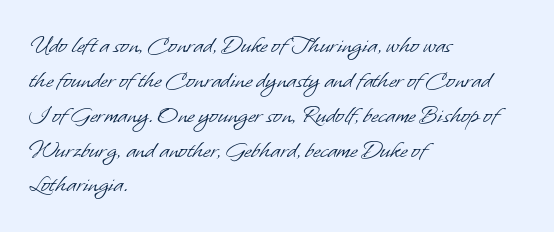
{"bold": "no", "underline": "no", "align": "left", "line_spacing": "normal", "line_spacing_ratio": 1.34, "letter_spacing": "normal", "letter_spacing_em": 0.0, "glyph_px": 26}
